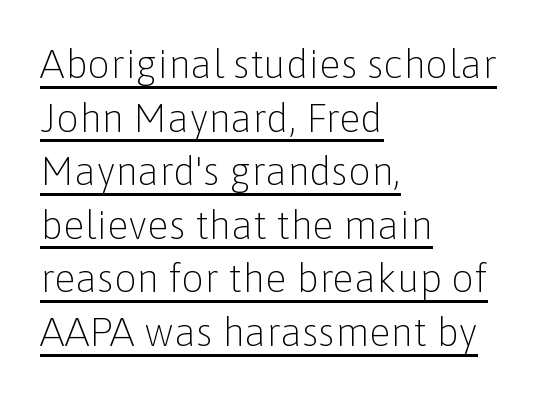
The image shows 40 px light sans-serif type, upright; set left-aligned, normal line spacing (1.34x), normal letter spacing, underlined; low stroke contrast and a medium x-height.
